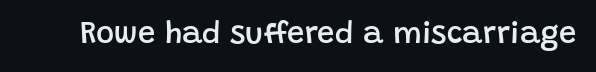
The image shows 31 px semibold sans-serif type, upright; set normal letter spacing, not underlined; low stroke contrast and a large x-height.
